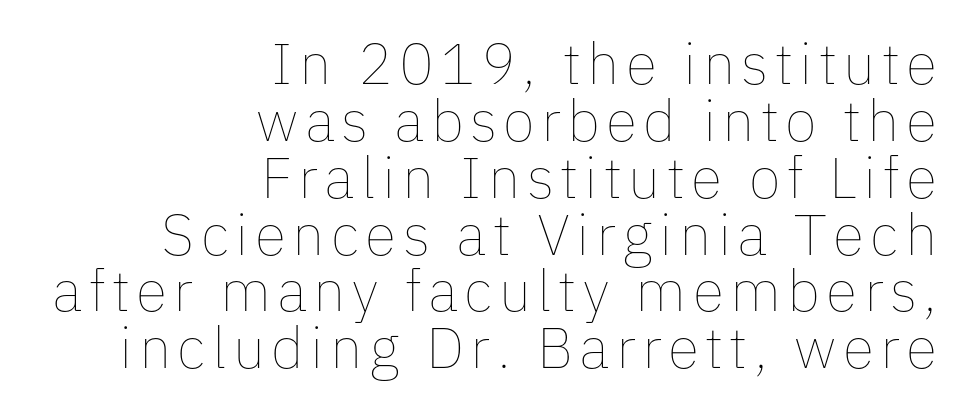
Q: Is the text bold? A: No.
Q: Is the text italic (slanted)? A: No, it is upright.
Q: Is the text underlined? A: No.
Q: How is the paragraph aligned? A: Right-aligned.
Q: Is the spacing between lines tight, normal or loose? A: Tight.
Q: Width (condensed, normal, or wide)? A: Normal.
Q: Stroke contrast? A: Low.
Q: x-height? A: Medium.
Q: Monospaced? A: No.
